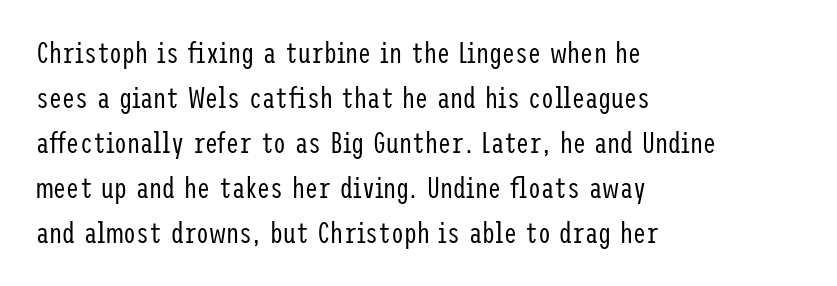
{"serif": "no", "italic": "no", "bold": "no", "weight": "regular", "width": "condensed", "stroke_contrast": "low", "x_height": "medium", "underline": "no", "align": "left", "line_spacing": "normal", "line_spacing_ratio": 1.55, "letter_spacing": "normal", "letter_spacing_em": 0.0, "glyph_px": 29}
